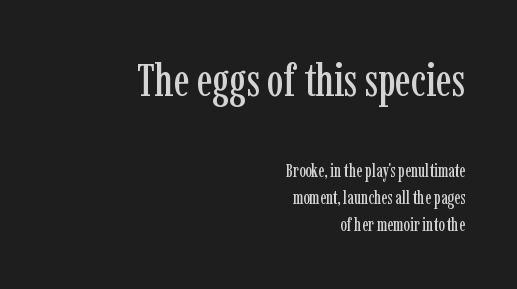
The image shows 46 px condensed serif type, upright; set right-aligned, normal line spacing (1.52x), normal letter spacing, not underlined; the first (top) block is 2.56x larger; low stroke contrast and a medium x-height.
